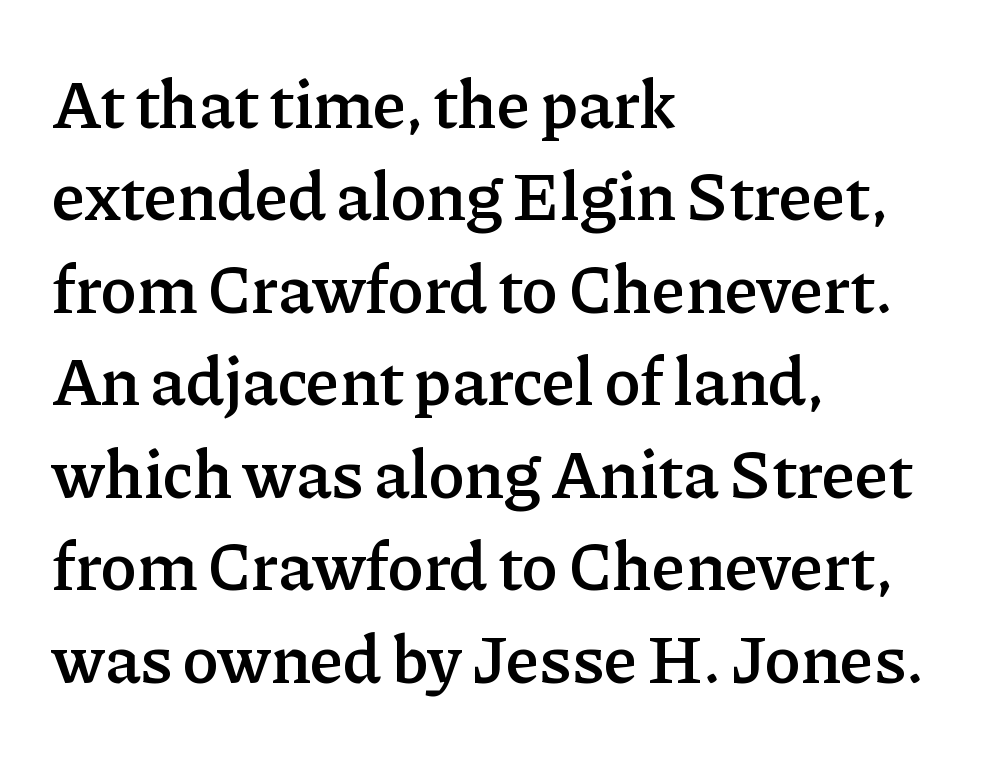
{"serif": "yes", "italic": "no", "bold": "semi", "weight": "semibold", "width": "normal", "stroke_contrast": "low", "x_height": "medium", "monospaced": "no", "underline": "no", "align": "left", "line_spacing": "normal", "line_spacing_ratio": 1.36, "letter_spacing": "normal", "letter_spacing_em": 0.0, "glyph_px": 68}
